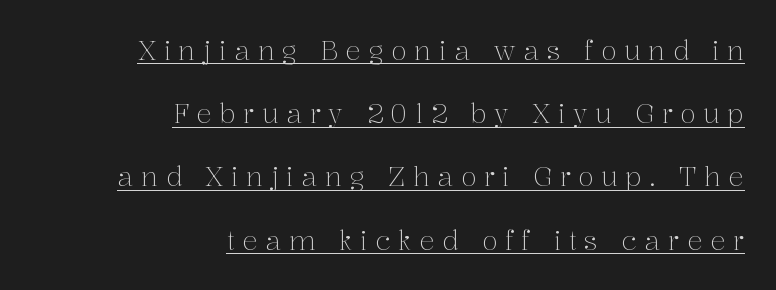
Q: Is the text bold? A: No.
Q: Is the text italic (slanted)? A: No, it is upright.
Q: Is the text underlined? A: Yes.
Q: How is the paragraph aligned? A: Right-aligned.
Q: Is the spacing between letters normal or unusually wide? A: Unusually wide.
Q: Is the spacing between lines tight, normal or loose? A: Loose.
